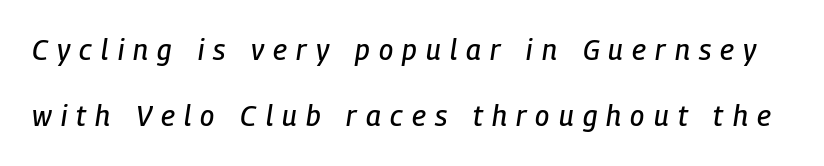
Italic? Definitely — the glyphs are oblique. Is this a fixed-width face? No — the glyphs have proportional, varying widths. Descender tails drop into unmarked territory. The gaps between neighbouring characters are conspicuously large. Reading down the column, the eye jumps a long way to each next line.
